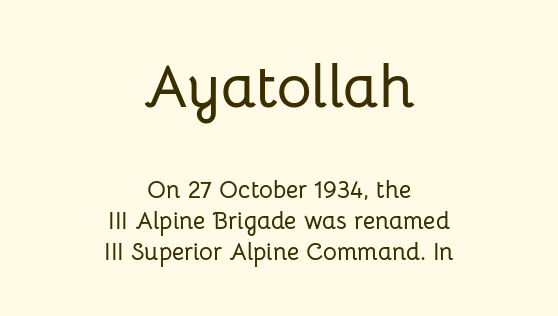
{"serif": "no", "italic": "no", "width": "normal", "stroke_contrast": "low", "x_height": "medium", "monospaced": "no", "underline": "no", "align": "center", "line_spacing": "normal", "line_spacing_ratio": 1.3, "letter_spacing": "normal", "letter_spacing_em": 0.0, "larger_block": "first", "size_ratio": 2.5, "glyph_px": 60}
